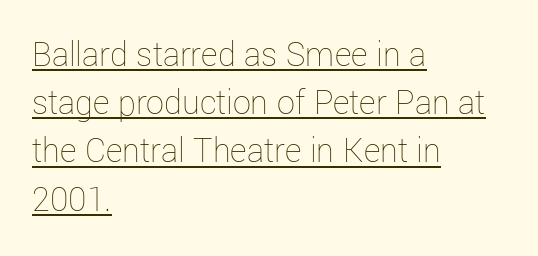
Stroke mass is kept to a normal reading level or below. These lines stack with their left ends in a neat column. The leading is moderate, giving the passage an even texture. Ascenders rise straight up at ninety degrees. These lines are rendered in a variable-pitch font. Default kerning and tracking; the words read as compact shapes.
